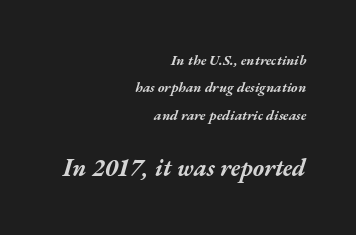
The image shows 24 px bold type, italic (leaning right); set right-aligned, loose line spacing (1.95x), normal letter spacing, not underlined; the second (bottom) block is 1.71x larger.
